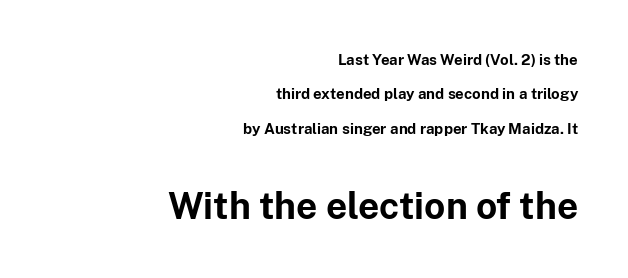
{"serif": "no", "italic": "no", "bold": "yes", "weight": "bold", "width": "normal", "stroke_contrast": "low", "x_height": "medium", "monospaced": "no", "underline": "no", "align": "right", "line_spacing": "loose", "line_spacing_ratio": 2.29, "letter_spacing": "normal", "letter_spacing_em": 0.0, "larger_block": "second", "size_ratio": 2.47, "glyph_px": 37}
